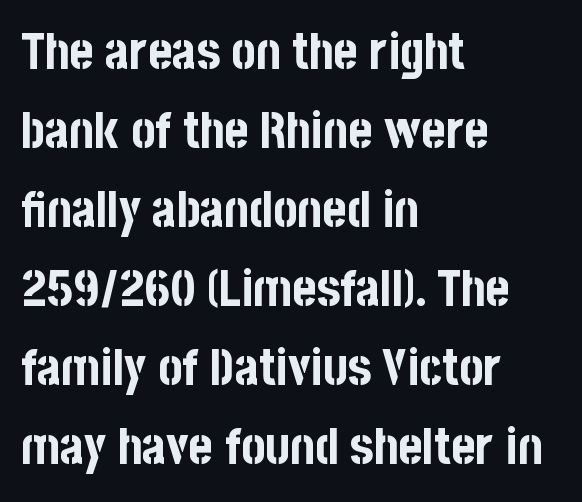
Q: Is the text bold? A: Yes.
Q: Is the text italic (slanted)? A: No, it is upright.
Q: Is the typeface a serif or a sans-serif typeface? A: Sans-serif.
Q: Is the text underlined? A: No.
Q: How is the paragraph aligned? A: Left-aligned.
Q: Is the spacing between letters normal or unusually wide? A: Normal.
Q: Is the spacing between lines tight, normal or loose? A: Normal.
Q: Width (condensed, normal, or wide)? A: Condensed.
Q: Stroke contrast? A: Low.
Q: x-height? A: Large.
Q: Monospaced? A: No.
